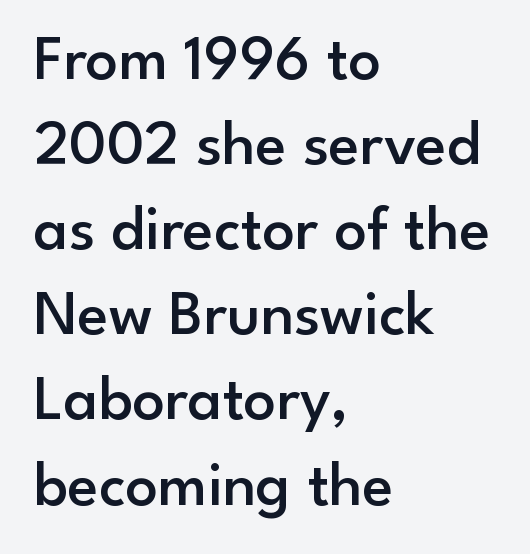
The gaps between neighbouring characters are ordinary and unremarkable. Think of a printed novel: that variable character pitch is what you see here. Italic? Not at all — the glyphs are vertical. Classification — sans serif.
